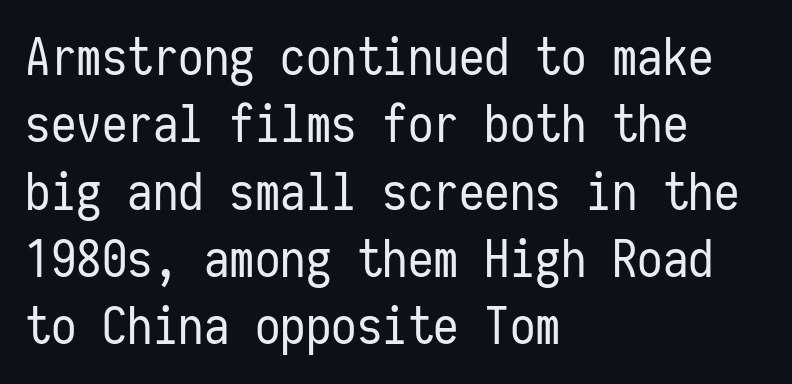
Q: Is the text bold? A: No.
Q: Is the text italic (slanted)? A: No, it is upright.
Q: Is the typeface a serif or a sans-serif typeface? A: Sans-serif.
Q: Is the text underlined? A: No.
Q: How is the paragraph aligned? A: Left-aligned.
Q: Is the spacing between letters normal or unusually wide? A: Normal.
Q: Is the spacing between lines tight, normal or loose? A: Normal.
Q: Width (condensed, normal, or wide)? A: Condensed.
Q: Stroke contrast? A: Low.
Q: x-height? A: Medium.
Q: Monospaced? A: Yes.
